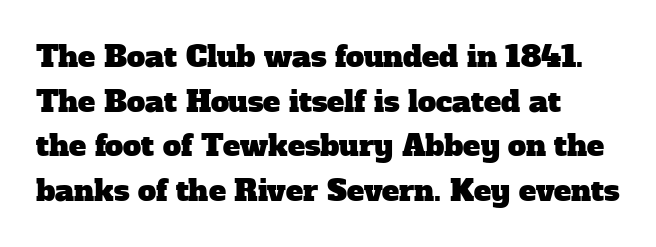
The image shows 29 px serif type; set left-aligned, normal line spacing (1.54x), normal letter spacing, not underlined; low stroke contrast and a medium x-height.
